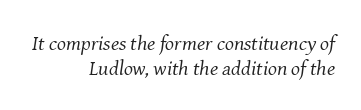
Q: Is the text bold? A: No.
Q: Is the text italic (slanted)? A: Yes, it leans right by about 8 degrees.
Q: Is the text underlined? A: No.
Q: How is the paragraph aligned? A: Right-aligned.
Q: Is the spacing between letters normal or unusually wide? A: Normal.
